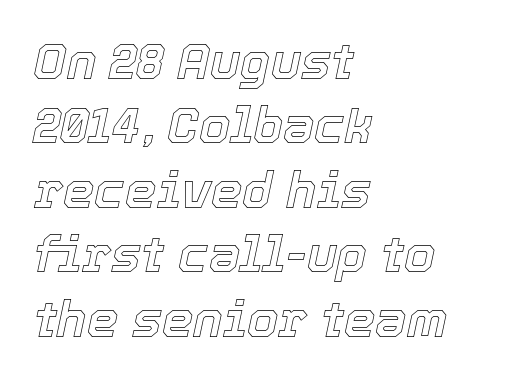
Q: Is the text italic (slanted)? A: Yes, it leans right by about 12 degrees.
Q: Is the text underlined? A: No.
Q: How is the paragraph aligned? A: Left-aligned.
Q: Is the spacing between letters normal or unusually wide? A: Normal.
Q: Is the spacing between lines tight, normal or loose? A: Normal.
Q: Width (condensed, normal, or wide)? A: Normal.
Q: x-height? A: Medium.
Q: Monospaced? A: No.
